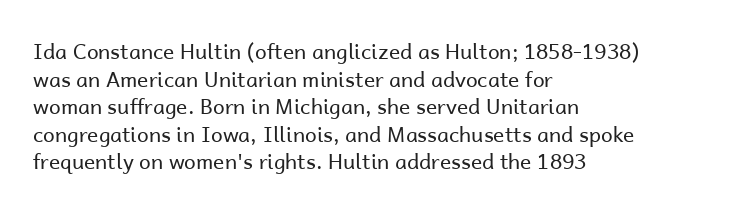
The image shows 21 px text type, upright; set left-aligned, normal line spacing (1.31x), normal letter spacing, not underlined.
